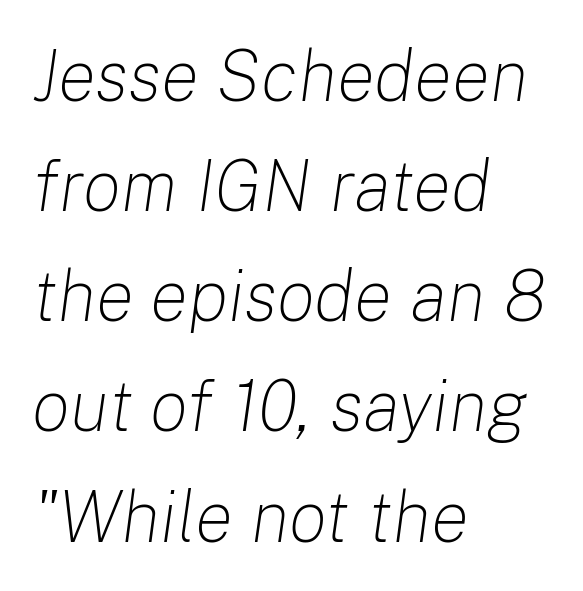
{"italic": "yes", "lean": "right", "slant_degrees": 8, "bold": "no", "weight": "light", "width": "normal", "stroke_contrast": "low", "x_height": "medium", "monospaced": "no", "underline": "no", "align": "left", "line_spacing": "normal", "line_spacing_ratio": 1.53, "letter_spacing": "normal", "letter_spacing_em": 0.0, "glyph_px": 72}
